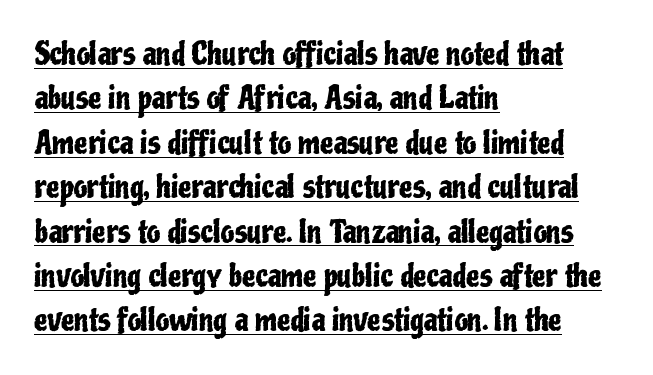
Q: Is the text italic (slanted)? A: No, it is upright.
Q: Is the typeface a serif or a sans-serif typeface? A: Sans-serif.
Q: Is the text underlined? A: Yes.
Q: How is the paragraph aligned? A: Left-aligned.
Q: Is the spacing between letters normal or unusually wide? A: Normal.
Q: Is the spacing between lines tight, normal or loose? A: Normal.
Q: Width (condensed, normal, or wide)? A: Condensed.
Q: Stroke contrast? A: Low.
Q: x-height? A: Medium.
Q: Monospaced? A: No.
